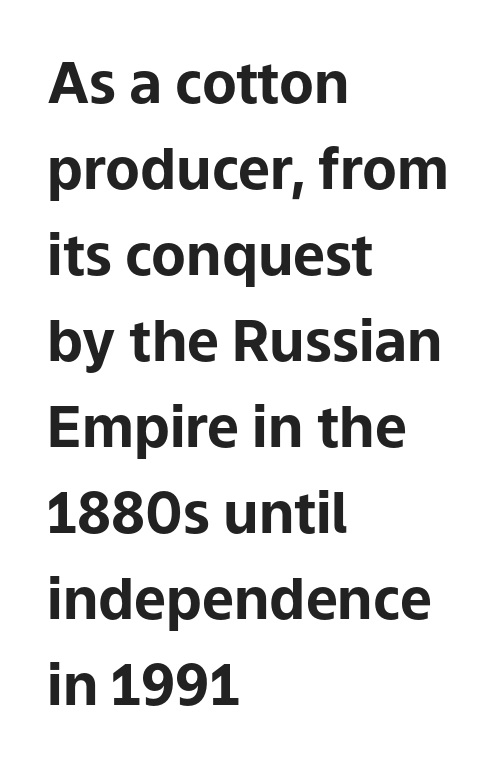
{"serif": "no", "italic": "no", "bold": "yes", "weight": "bold", "width": "normal", "stroke_contrast": "low", "x_height": "medium", "monospaced": "no", "underline": "no", "align": "left", "line_spacing": "normal", "line_spacing_ratio": 1.51, "letter_spacing": "normal", "letter_spacing_em": 0.0, "glyph_px": 57}
